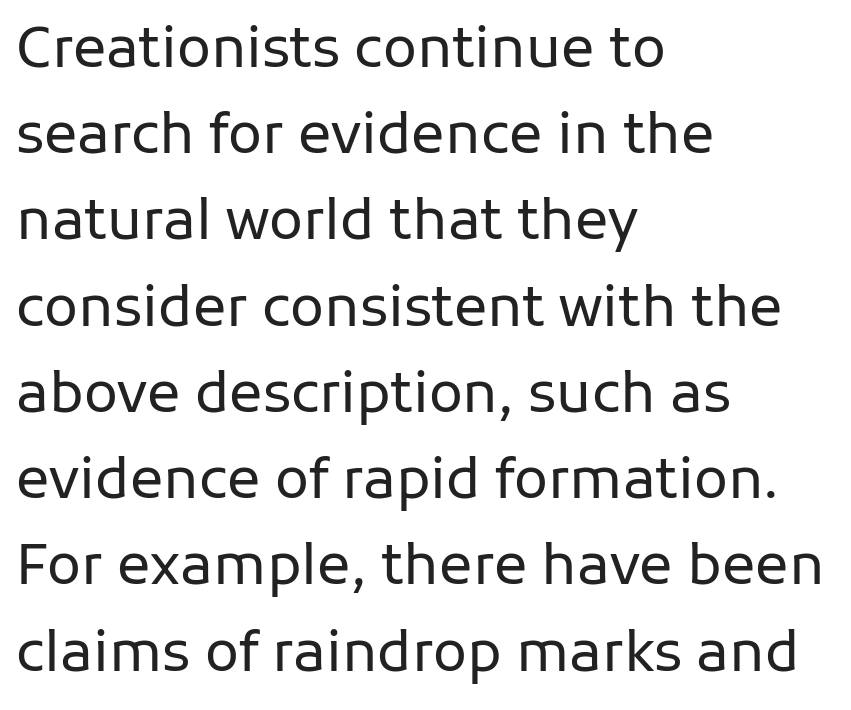
{"serif": "no", "italic": "no", "bold": "no", "weight": "regular", "width": "normal", "stroke_contrast": "low", "x_height": "medium", "monospaced": "no", "underline": "no", "align": "left", "line_spacing": "normal", "line_spacing_ratio": 1.54, "letter_spacing": "normal", "letter_spacing_em": 0.0, "glyph_px": 56}
